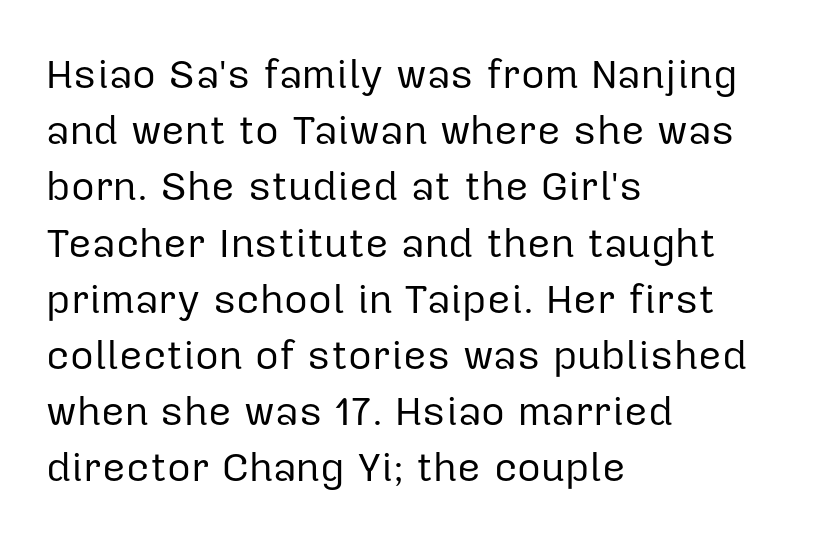
Casual observation: everything's shoved over to the left. The space beneath each line is pristine and unruled. Horizontal bands of white between lines are of average thickness. Check where the strokes stop: nothing finishes them off — pure sans. Does the lettering tilt? It doesn't — this is upright.
